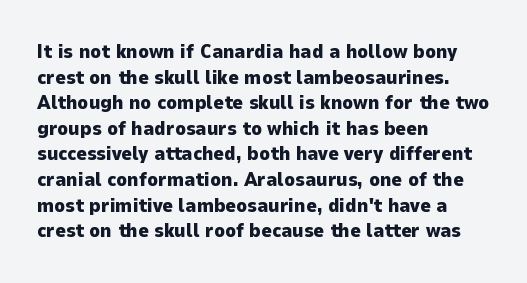
The letters stand straight up with perfectly vertical stems. The space directly below the letters is spotless. Letter spacing: default. Bold? Absolutely — the strokes are thick and heavy. The leading is moderate, giving the passage an even texture. The lines in this sample share a left origin and differ only in where they stop.
